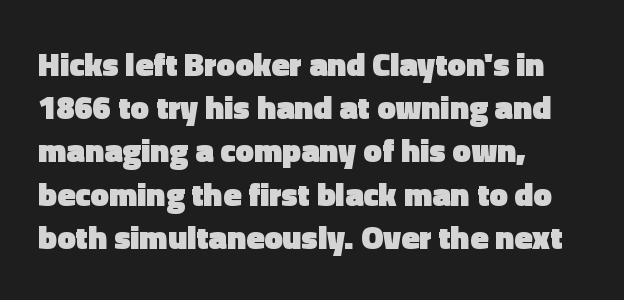
Q: Is the text bold? A: Yes.
Q: Is the text italic (slanted)? A: No, it is upright.
Q: Is the typeface a serif or a sans-serif typeface? A: Sans-serif.
Q: Is the text underlined? A: No.
Q: How is the paragraph aligned? A: Left-aligned.
Q: Is the spacing between letters normal or unusually wide? A: Normal.
Q: Is the spacing between lines tight, normal or loose? A: Normal.
Q: Width (condensed, normal, or wide)? A: Normal.
Q: x-height? A: Medium.
Q: Monospaced? A: No.
